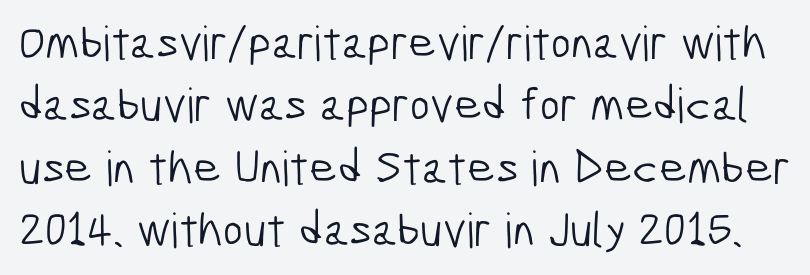
{"serif": "no", "bold": "no", "weight": "light", "width": "condensed", "stroke_contrast": "low", "x_height": "medium", "monospaced": "no", "underline": "no", "line_spacing": "normal", "line_spacing_ratio": 1.3, "letter_spacing": "normal", "letter_spacing_em": 0.0, "glyph_px": 48}
